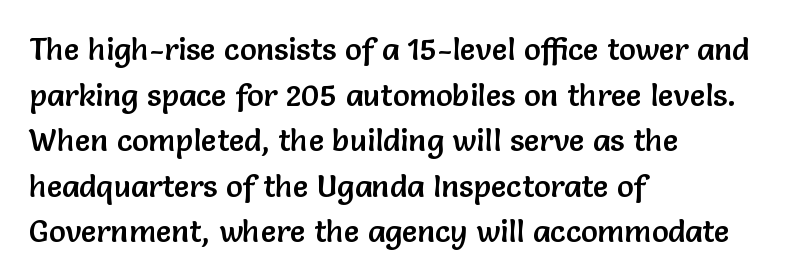
{"serif": "no", "italic": "no", "width": "normal", "stroke_contrast": "low", "x_height": "medium", "monospaced": "no", "underline": "no", "align": "left", "line_spacing": "normal", "line_spacing_ratio": 1.47, "letter_spacing": "normal", "letter_spacing_em": 0.0, "glyph_px": 31}
